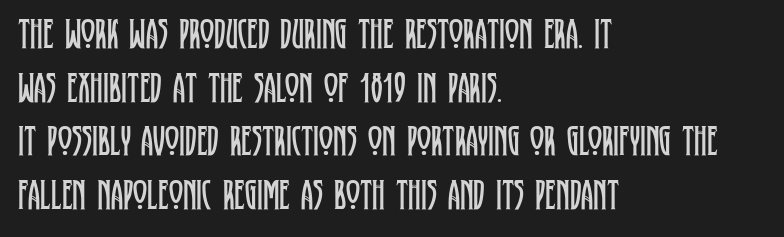
{"serif": "yes", "italic": "no", "bold": "no", "weight": "regular", "width": "condensed", "stroke_contrast": "low", "x_height": "large", "monospaced": "no", "underline": "no", "align": "left", "line_spacing": "normal", "line_spacing_ratio": 1.25, "letter_spacing": "normal", "letter_spacing_em": 0.0, "glyph_px": 43}
